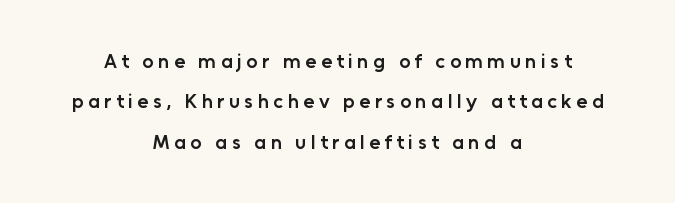
The image shows 20 px text type, upright; set centered, loose line spacing (2.02x), unusually wide letter spacing (+0.22 em), not underlined.
